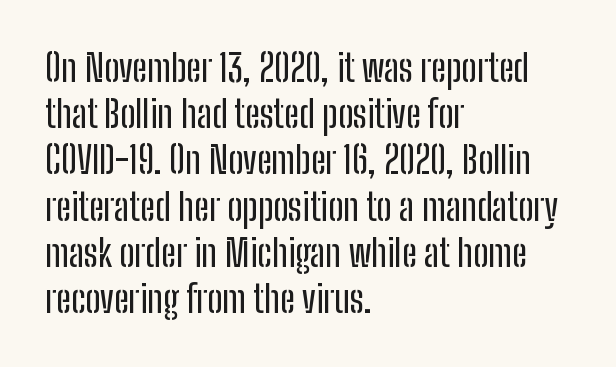
{"serif": "no", "italic": "no", "width": "condensed", "stroke_contrast": "low", "x_height": "medium", "monospaced": "no", "underline": "no", "align": "left", "line_spacing": "normal", "line_spacing_ratio": 1.25, "letter_spacing": "normal", "letter_spacing_em": 0.0, "glyph_px": 37}
